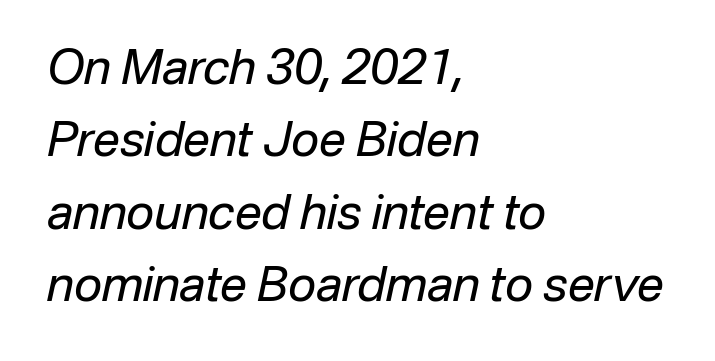
Proportional: the letters do not fall into vertical columns. These lines sit exactly where default settings would place them. Yep, that's italic — everything's leaning. Casual observation: everything's shoved over to the left. Anything drawn beneath the words? Only blank space. A typesetter would call this zero additional tracking.
